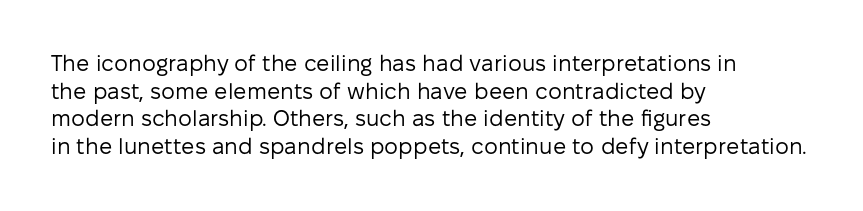
The image shows 22 px text type, upright; set left-aligned, normal line spacing (1.26x), normal letter spacing, not underlined.
